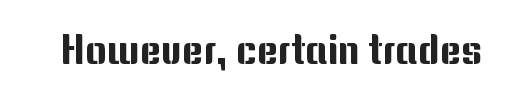
{"serif": "no", "italic": "no", "width": "normal", "stroke_contrast": "medium", "x_height": "medium", "monospaced": "no", "underline": "no", "letter_spacing": "normal", "letter_spacing_em": 0.0, "glyph_px": 41}
